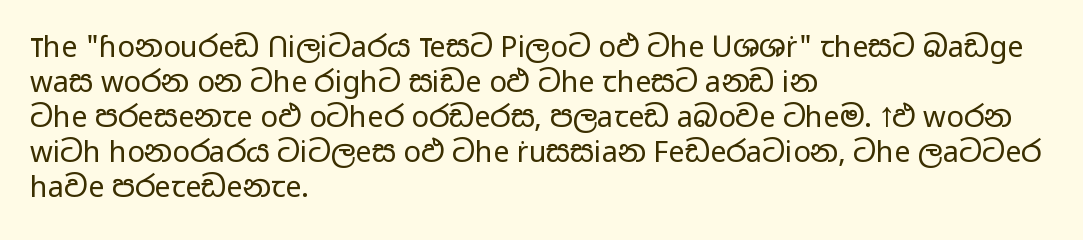
Q: Is the text bold? A: No.
Q: Is the text italic (slanted)? A: No, it is upright.
Q: Is the typeface a serif or a sans-serif typeface? A: Sans-serif.
Q: Is the text underlined? A: No.
Q: How is the paragraph aligned? A: Left-aligned.
Q: Is the spacing between letters normal or unusually wide? A: Normal.
Q: Width (condensed, normal, or wide)? A: Wide.
Q: Stroke contrast? A: Low.
Q: x-height? A: Medium.
Q: Monospaced? A: No.
